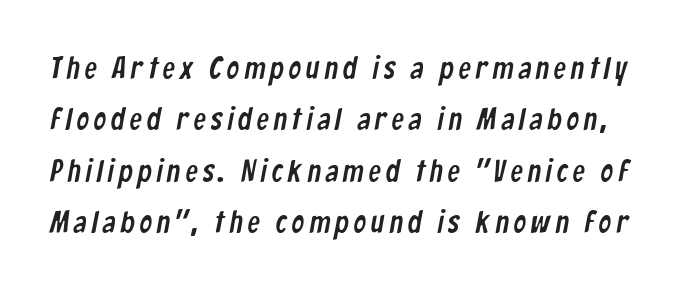
Q: Is the typeface a serif or a sans-serif typeface? A: Sans-serif.
Q: Is the text underlined? A: No.
Q: Is the spacing between lines tight, normal or loose? A: Normal.
Q: Width (condensed, normal, or wide)? A: Condensed.
Q: Stroke contrast? A: Low.
Q: x-height? A: Medium.
Q: Monospaced? A: No.
